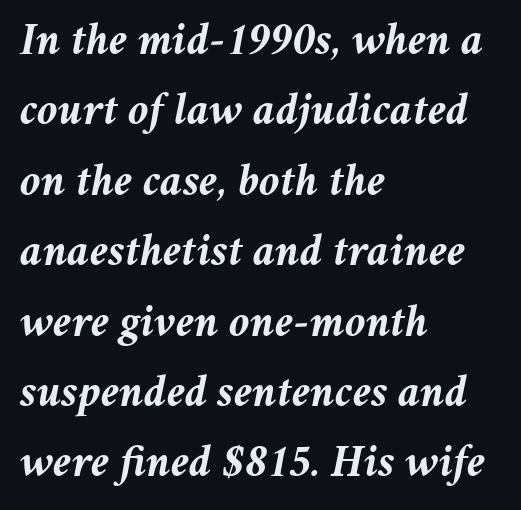
{"italic": "yes", "lean": "right", "slant_degrees": 11, "bold": "yes", "weight": "semibold", "width": "normal", "stroke_contrast": "medium", "x_height": "medium", "monospaced": "no", "underline": "no", "align": "left", "line_spacing": "normal", "line_spacing_ratio": 1.53, "letter_spacing": "normal", "letter_spacing_em": 0.0, "glyph_px": 46}
